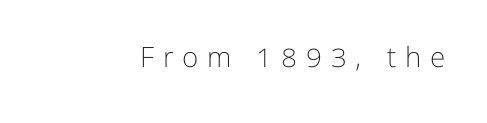
The image shows 28 px light sans-serif type, upright; set unusually wide letter spacing (+0.31 em), not underlined; low stroke contrast and a medium x-height.
